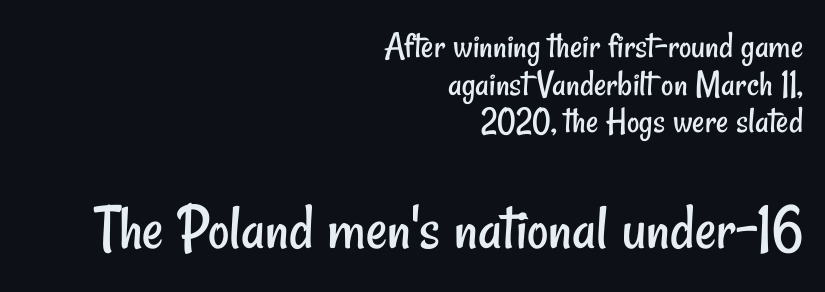
Quick note: underline off. Do the characters align in a grid? No, the font is proportional. The typesetting does not lean heavy: it is not bold. Nothing unusual about the tracking: characters are spaced as the font intends. These lines stack with their right ends in a neat column. In terms of leading, this rendering errs on the cramped side.
